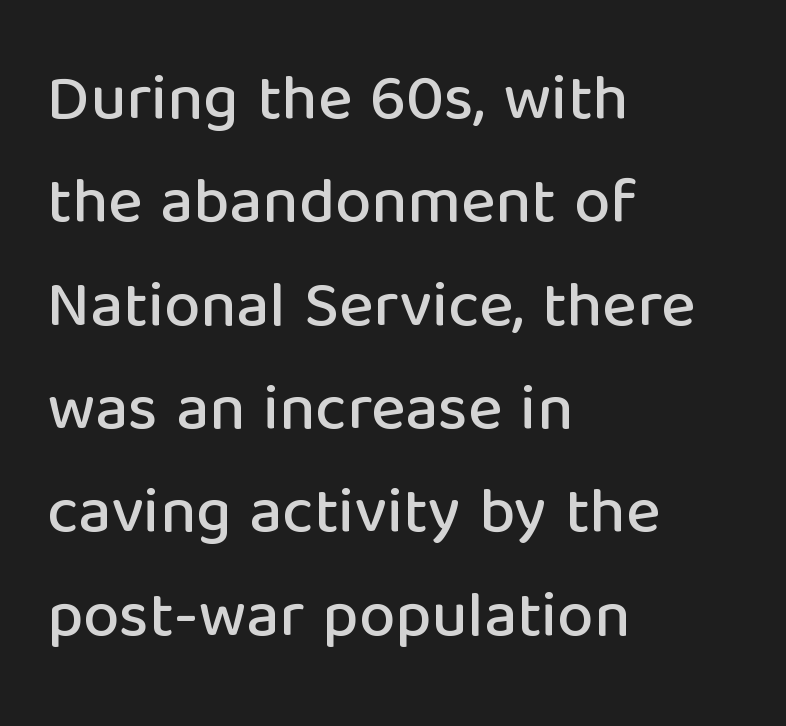
The image shows 65 px sans-serif type, upright; set left-aligned, normal line spacing (1.59x), normal letter spacing, not underlined; low stroke contrast and a medium x-height.
